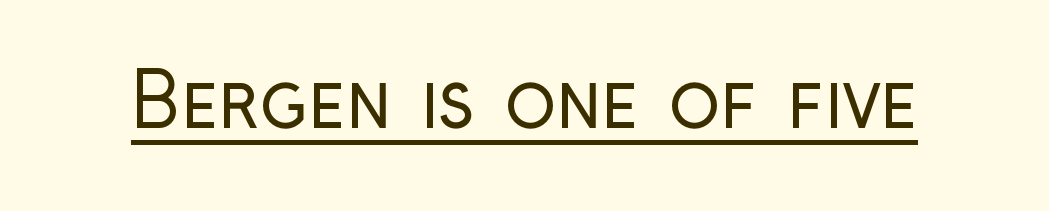
The image shows 75 px regular-weight, condensed sans-serif type, upright; set normal letter spacing, underlined; low stroke contrast and a medium x-height.
